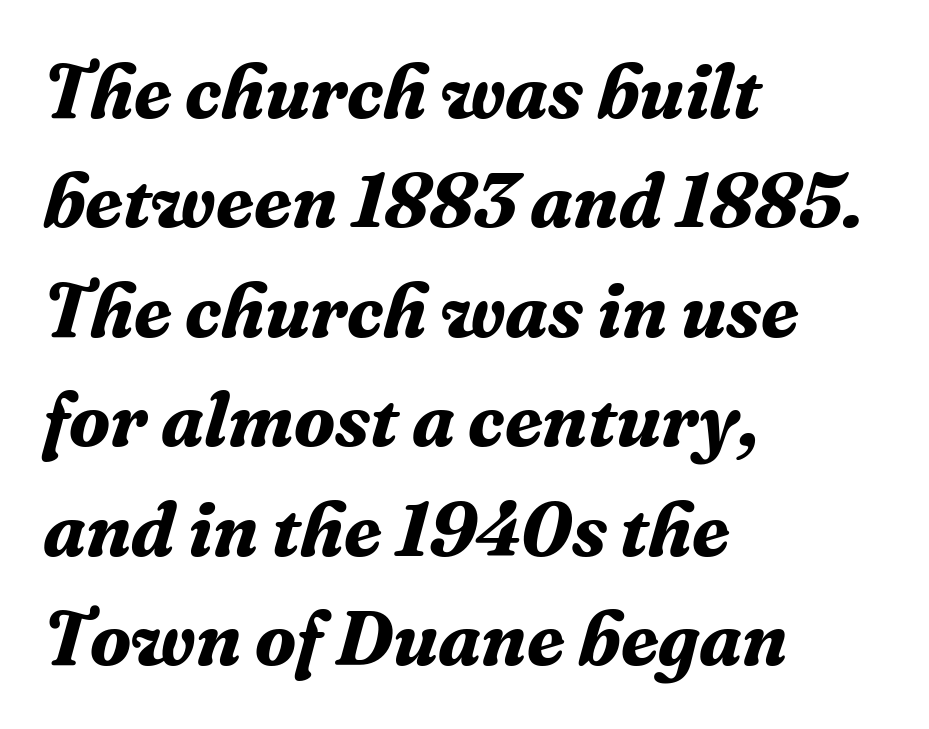
The image shows 76 px bold serif type, italic (leaning right); set left-aligned, normal line spacing (1.44x), normal letter spacing, not underlined; medium stroke contrast and a medium x-height.
